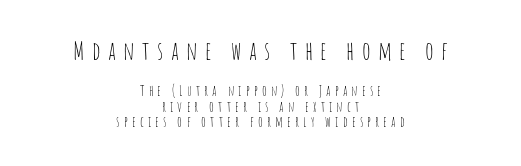
The image shows 25 px text type, upright; set centered, tight line spacing (1.1x), unusually wide letter spacing (+0.3 em), not underlined; the first (top) block is 1.79x larger.
